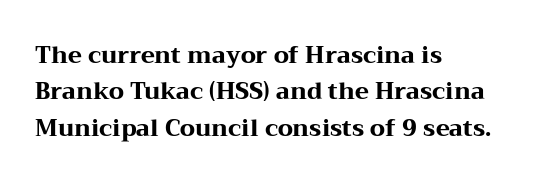
Q: Is the text bold? A: Yes.
Q: Is the text italic (slanted)? A: No, it is upright.
Q: Is the text underlined? A: No.
Q: How is the paragraph aligned? A: Left-aligned.
Q: Is the spacing between letters normal or unusually wide? A: Normal.
Q: Is the spacing between lines tight, normal or loose? A: Normal.
